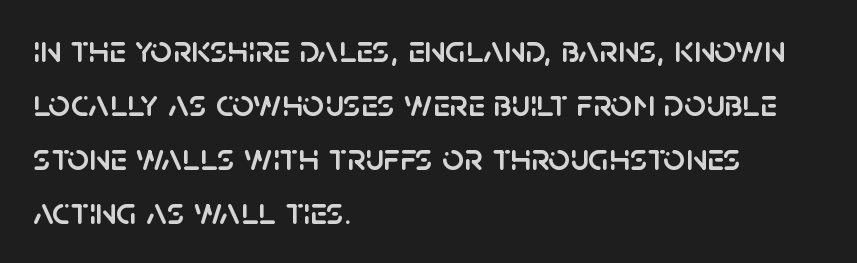
Q: Is the text italic (slanted)? A: No, it is upright.
Q: Is the typeface a serif or a sans-serif typeface? A: Sans-serif.
Q: Is the text underlined? A: No.
Q: How is the paragraph aligned? A: Left-aligned.
Q: Is the spacing between letters normal or unusually wide? A: Normal.
Q: Is the spacing between lines tight, normal or loose? A: Normal.
Q: Width (condensed, normal, or wide)? A: Normal.
Q: Stroke contrast? A: Low.
Q: x-height? A: Large.
Q: Monospaced? A: No.
